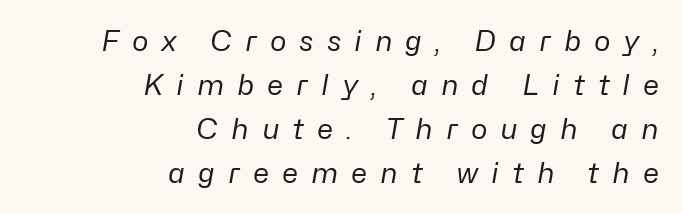
Descenders are the only things crossing below the line. Short and long lines alike share a common ending point at right. Observe the lean: these are italic letterforms. Leading matches the norm, producing a regular column.
